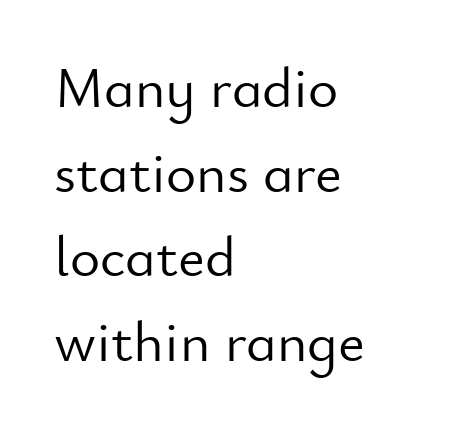
The image shows 58 px light sans-serif type, upright; set left-aligned, normal line spacing (1.46x), normal letter spacing, not underlined; low stroke contrast and a small x-height.
